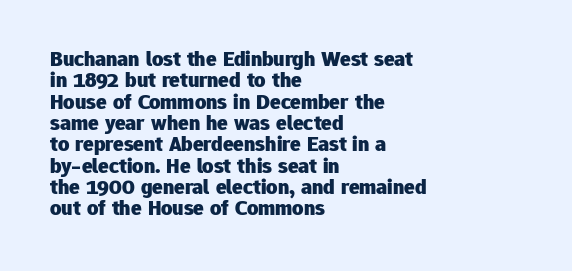
Q: Is the text bold? A: Yes.
Q: Is the text italic (slanted)? A: No, it is upright.
Q: Is the text underlined? A: No.
Q: How is the paragraph aligned? A: Left-aligned.
Q: Is the spacing between letters normal or unusually wide? A: Normal.
Q: Is the spacing between lines tight, normal or loose? A: Tight.
